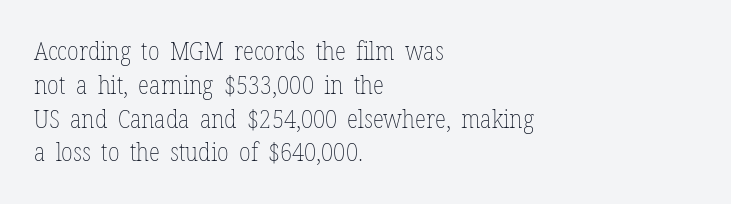
{"italic": "no", "bold": "no", "underline": "no", "align": "left", "line_spacing": "normal", "line_spacing_ratio": 1.3, "letter_spacing": "normal", "letter_spacing_em": 0.0, "glyph_px": 26}
